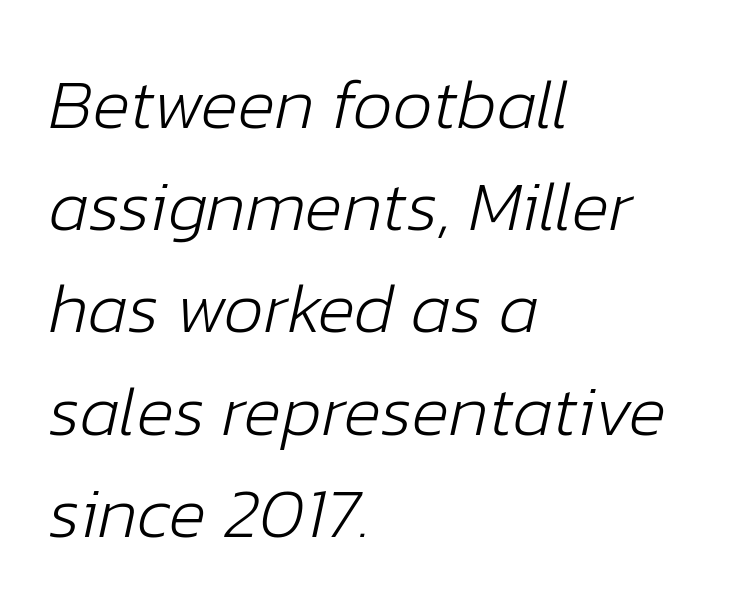
Q: Is the text bold? A: No.
Q: Is the text italic (slanted)? A: Yes, it leans right by about 12 degrees.
Q: Is the text underlined? A: No.
Q: How is the paragraph aligned? A: Left-aligned.
Q: Is the spacing between letters normal or unusually wide? A: Normal.
Q: Is the spacing between lines tight, normal or loose? A: Normal.
Q: Width (condensed, normal, or wide)? A: Normal.
Q: Stroke contrast? A: Low.
Q: x-height? A: Medium.
Q: Monospaced? A: No.
